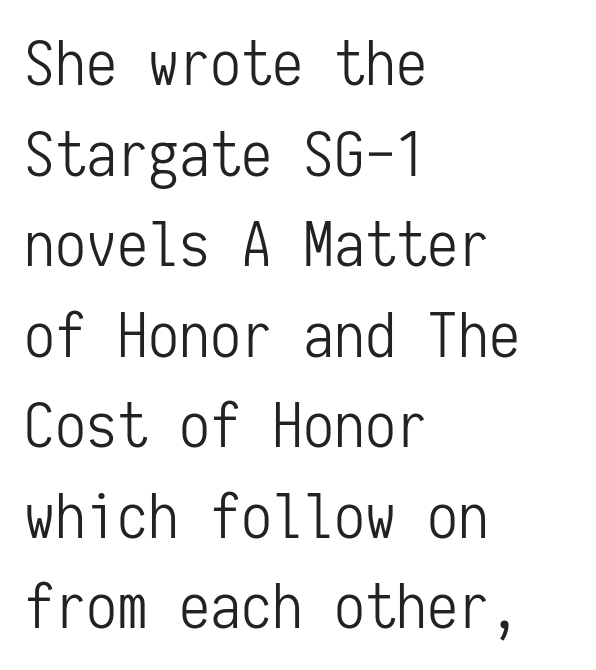
Q: Is the text bold? A: No.
Q: Is the text italic (slanted)? A: No, it is upright.
Q: Is the typeface a serif or a sans-serif typeface? A: Sans-serif.
Q: Is the text underlined? A: No.
Q: How is the paragraph aligned? A: Left-aligned.
Q: Is the spacing between letters normal or unusually wide? A: Normal.
Q: Is the spacing between lines tight, normal or loose? A: Normal.
Q: Width (condensed, normal, or wide)? A: Condensed.
Q: Stroke contrast? A: Low.
Q: x-height? A: Medium.
Q: Monospaced? A: Yes.
